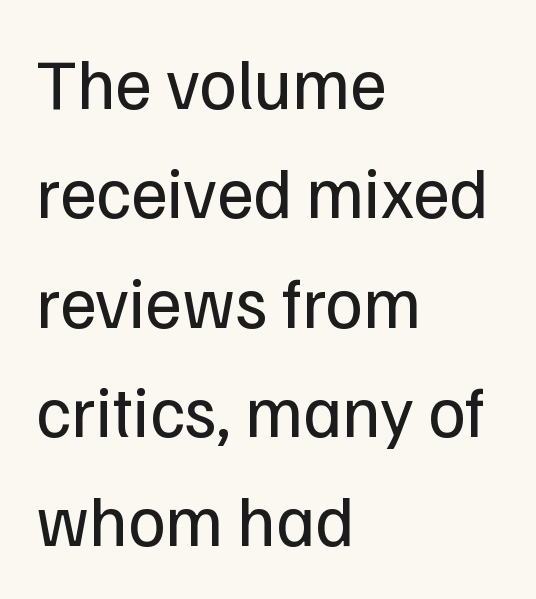
The image shows 71 px regular-weight sans-serif type, upright; set left-aligned, normal line spacing (1.54x), normal letter spacing, not underlined; low stroke contrast and a medium x-height.
